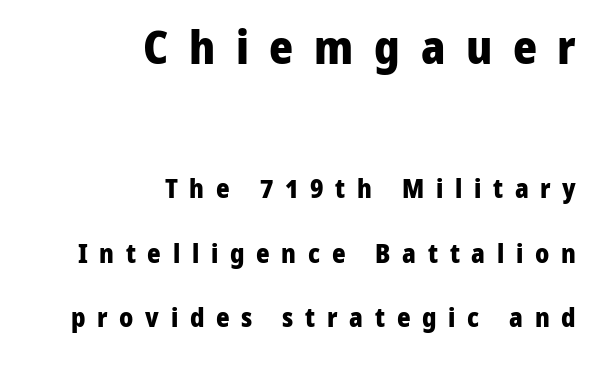
Q: Is the text bold? A: Yes.
Q: Is the text italic (slanted)? A: No, it is upright.
Q: Is the typeface a serif or a sans-serif typeface? A: Sans-serif.
Q: Is the text underlined? A: No.
Q: How is the paragraph aligned? A: Right-aligned.
Q: Is the spacing between letters normal or unusually wide? A: Unusually wide.
Q: Is the spacing between lines tight, normal or loose? A: Loose.
Q: Which block of text is set in a larger size, the first (top) or the second (bottom)? A: The first (top) one.
Q: Width (condensed, normal, or wide)? A: Normal.
Q: Stroke contrast? A: Low.
Q: x-height? A: Medium.
Q: Monospaced? A: No.
